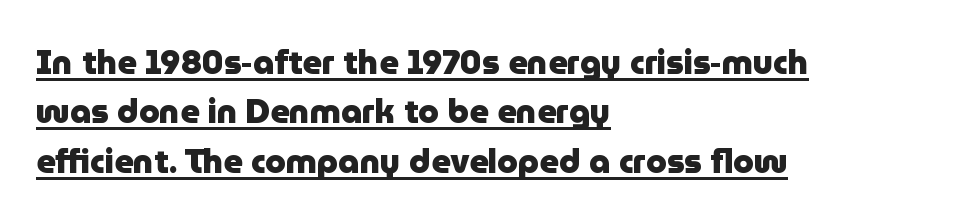
Students, note that the glyphs here touch the page at normal intervals. These characters rest on top of a visible drawn line. Visually the block forms a straight wall on the left and a jagged coastline on the right. This is heavy type, rendered in bold.
